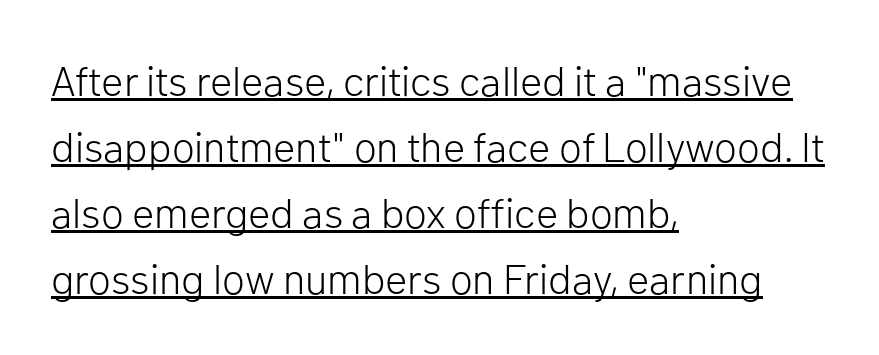
Reading down the block, your eye returns to a fixed left position each line. Each line of the rendering has a horizontal stroke beneath the glyphs. Posture: straight, roman, zero tilt. Weight class: somewhere from thin through regular. There is no visible air inserted between adjacent glyphs.
